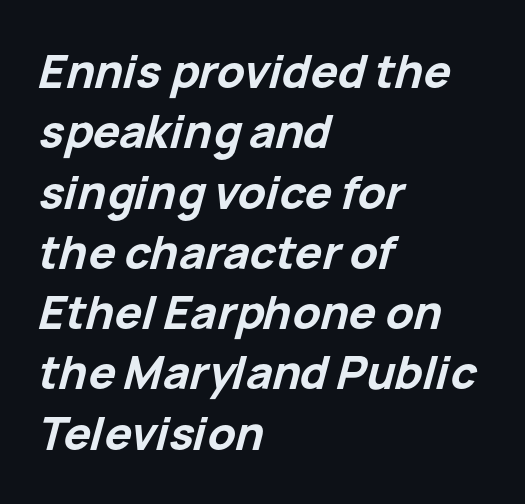
The image shows 45 px bold type, italic (leaning right); set left-aligned, normal line spacing (1.34x), normal letter spacing, not underlined; low stroke contrast and a medium x-height.
